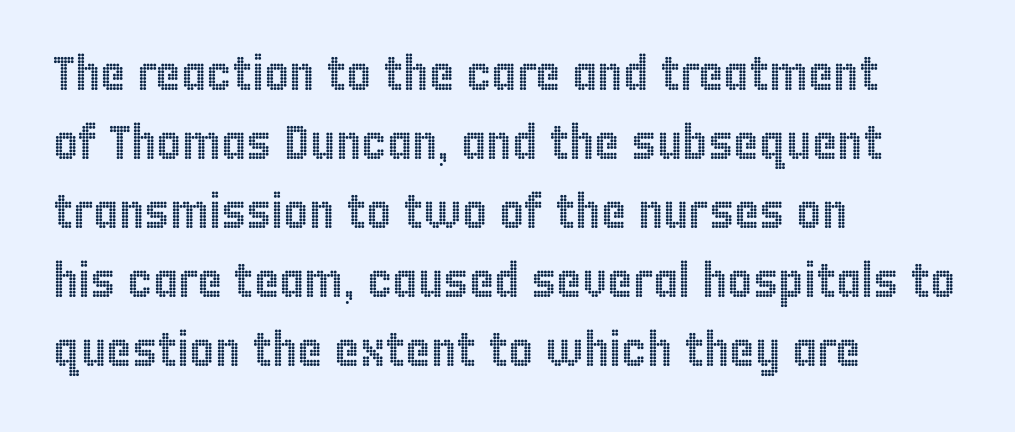
Q: Is the text italic (slanted)? A: No, it is upright.
Q: Is the text underlined? A: No.
Q: How is the paragraph aligned? A: Left-aligned.
Q: Is the spacing between letters normal or unusually wide? A: Normal.
Q: Is the spacing between lines tight, normal or loose? A: Normal.
Q: Width (condensed, normal, or wide)? A: Condensed.
Q: x-height? A: Large.
Q: Monospaced? A: No.
